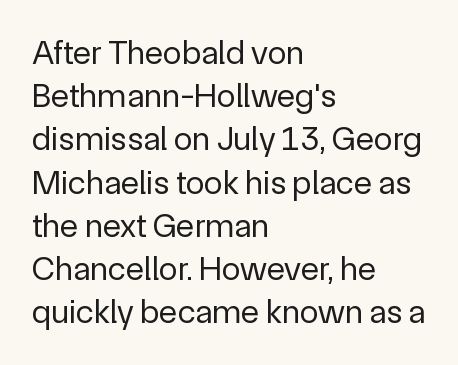
Q: Is the text bold? A: No.
Q: Is the text italic (slanted)? A: No, it is upright.
Q: Is the typeface a serif or a sans-serif typeface? A: Sans-serif.
Q: Is the text underlined? A: No.
Q: How is the paragraph aligned? A: Left-aligned.
Q: Is the spacing between letters normal or unusually wide? A: Normal.
Q: Is the spacing between lines tight, normal or loose? A: Normal.
Q: Width (condensed, normal, or wide)? A: Normal.
Q: x-height? A: Medium.
Q: Monospaced? A: No.
